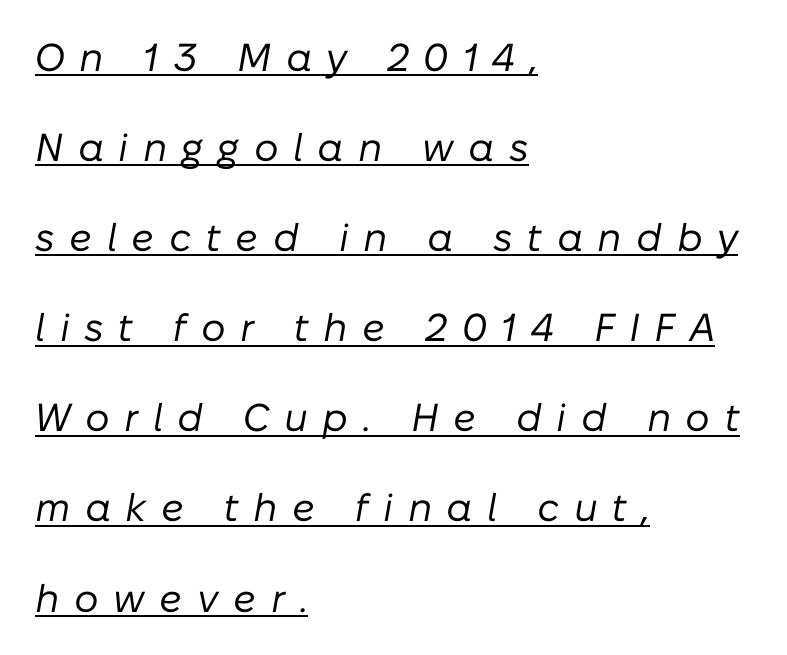
Q: Is the text bold? A: No.
Q: Is the text italic (slanted)? A: Yes, it leans right by about 10 degrees.
Q: Is the text underlined? A: Yes.
Q: How is the paragraph aligned? A: Left-aligned.
Q: Is the spacing between letters normal or unusually wide? A: Unusually wide.
Q: Is the spacing between lines tight, normal or loose? A: Loose.
Q: Width (condensed, normal, or wide)? A: Normal.
Q: Stroke contrast? A: Low.
Q: x-height? A: Medium.
Q: Monospaced? A: No.
